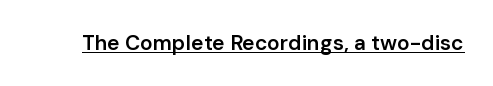
The image shows 21 px text type, upright; set normal letter spacing, underlined.
